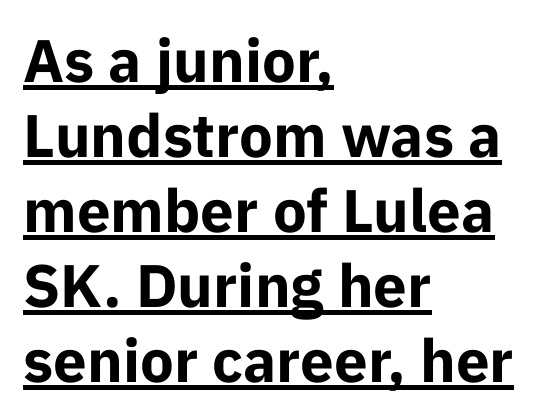
The image shows 60 px bold sans-serif type, upright; set left-aligned, normal line spacing (1.25x), normal letter spacing, underlined; low stroke contrast and a medium x-height.
